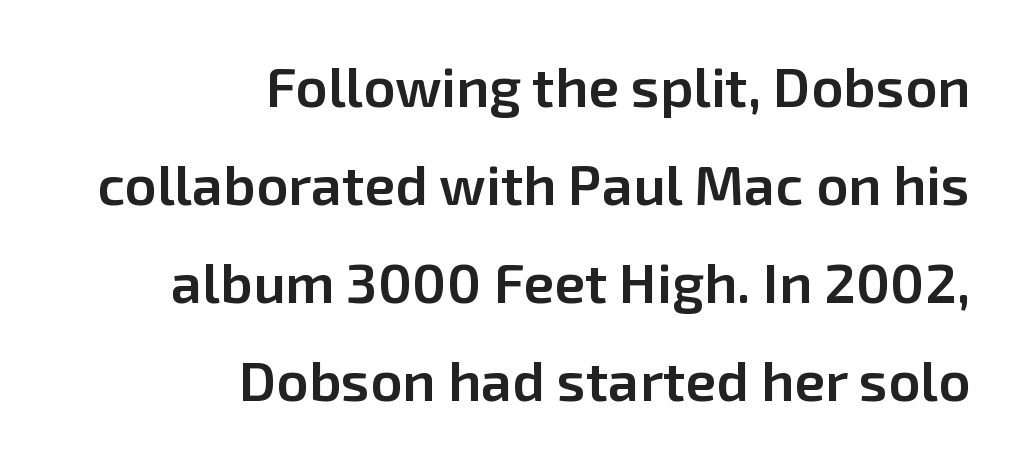
{"serif": "no", "italic": "no", "bold": "semi", "weight": "semibold", "width": "normal", "stroke_contrast": "low", "x_height": "medium", "monospaced": "no", "underline": "no", "align": "right", "line_spacing_ratio": 1.75, "letter_spacing": "normal", "letter_spacing_em": 0.0, "glyph_px": 56}
